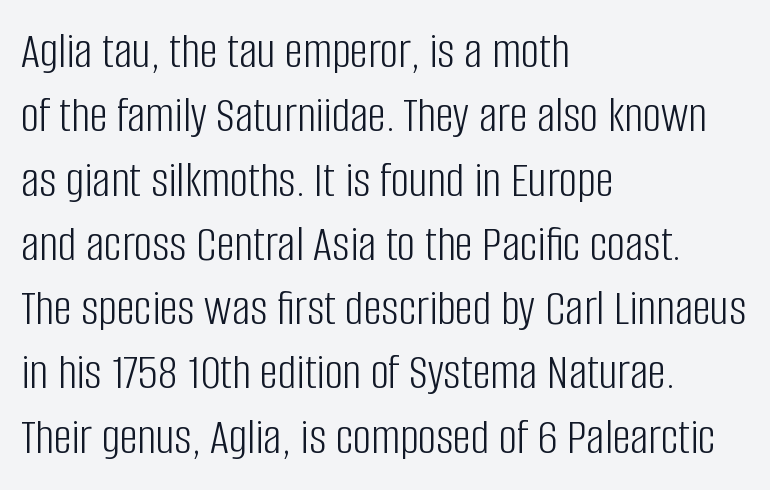
One glance says typical: line gaps are just what's usual. Compared with a centered layout, this one pins lines to the left instead. The glyphs in this specimen are sans serif. Underline: absent.
